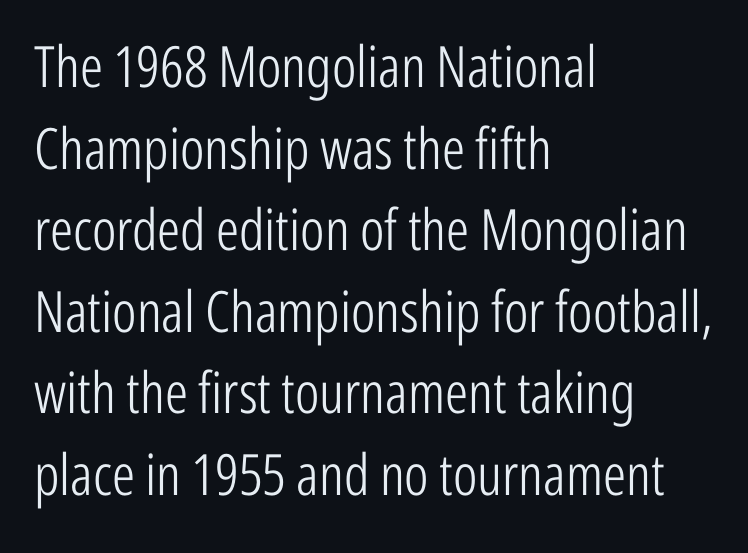
The image shows 57 px light, condensed sans-serif type, upright; set left-aligned, normal line spacing (1.43x), normal letter spacing, not underlined; low stroke contrast and a medium x-height.
